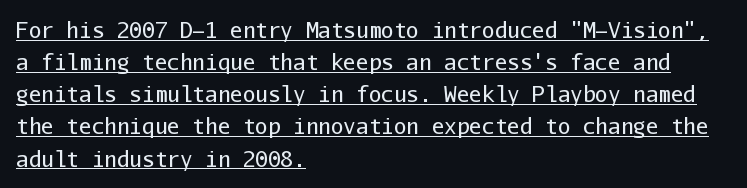
The image shows 21 px text type, upright; set left-aligned, normal line spacing (1.53x), normal letter spacing, underlined.
